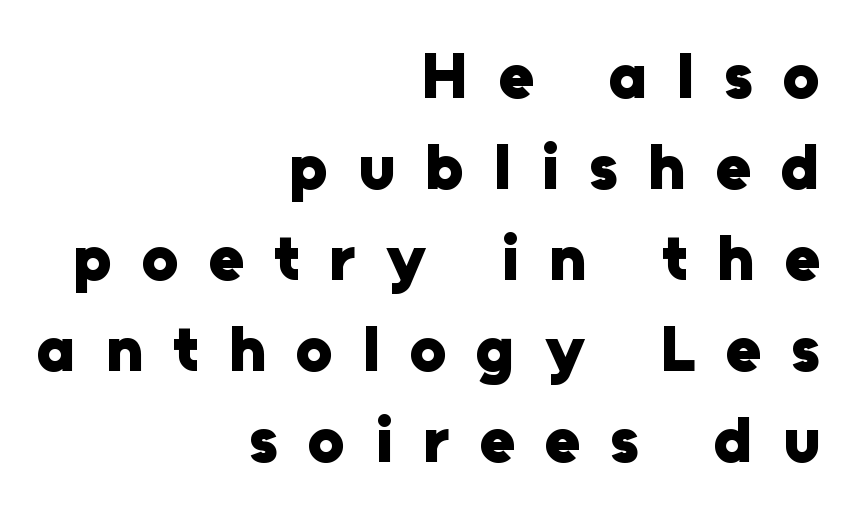
The image shows 65 px heavy sans-serif type, upright; set right-aligned, normal line spacing (1.4x), unusually wide letter spacing (+0.46 em), not underlined; low stroke contrast and a medium x-height.
